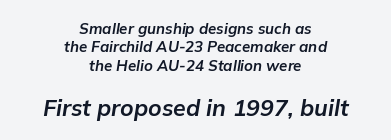
{"italic": "yes", "lean": "right", "slant_degrees": 9, "bold": "yes", "underline": "no", "align": "center", "line_spacing_ratio": 1.23, "letter_spacing": "normal", "letter_spacing_em": 0.0, "larger_block": "second", "size_ratio": 1.53, "glyph_px": 23}
